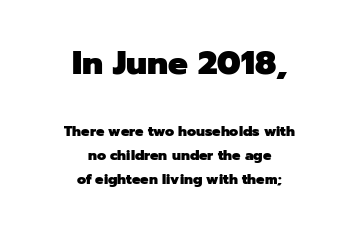
Q: Is the text bold? A: Yes.
Q: Is the text italic (slanted)? A: No, it is upright.
Q: Is the typeface a serif or a sans-serif typeface? A: Sans-serif.
Q: Is the text underlined? A: No.
Q: How is the paragraph aligned? A: Centered.
Q: Is the spacing between letters normal or unusually wide? A: Normal.
Q: Is the spacing between lines tight, normal or loose? A: Normal.
Q: Which block of text is set in a larger size, the first (top) or the second (bottom)? A: The first (top) one.
Q: Width (condensed, normal, or wide)? A: Normal.
Q: Stroke contrast? A: Low.
Q: x-height? A: Medium.
Q: Monospaced? A: No.
